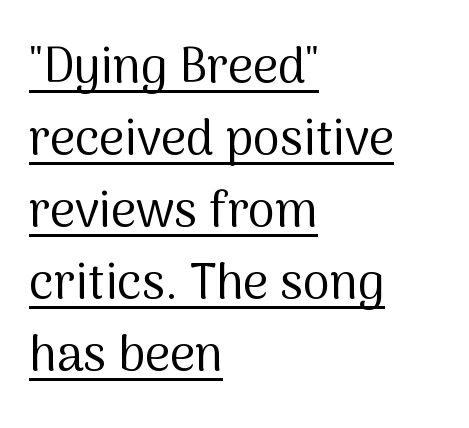
{"serif": "no", "italic": "no", "bold": "no", "weight": "regular", "width": "normal", "stroke_contrast": "medium", "x_height": "medium", "monospaced": "no", "underline": "yes", "align": "left", "line_spacing": "normal", "line_spacing_ratio": 1.47, "letter_spacing": "normal", "letter_spacing_em": 0.0, "glyph_px": 49}
